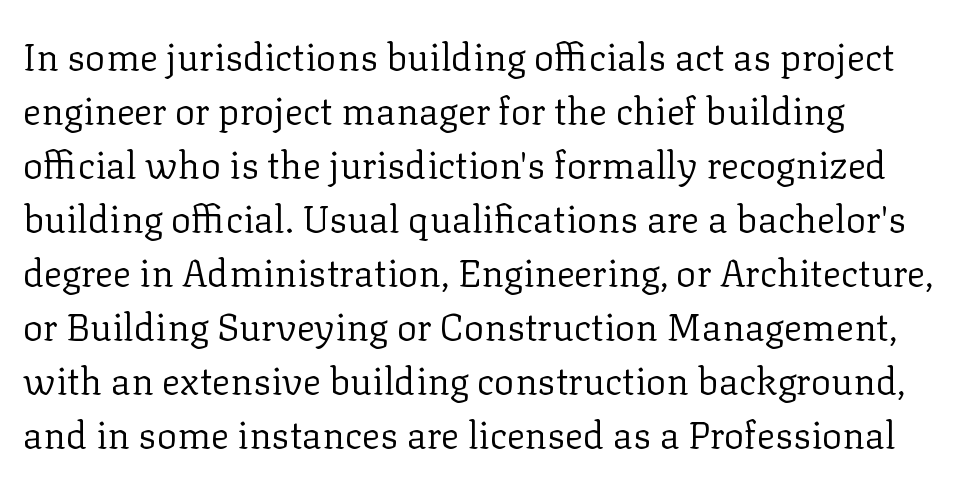
Each letter's strokes conclude with small projecting serifs. Look at the tracking — it's just the regular setting, nothing added. Letters have the restrained weight of plain body copy at most. One glance says typical: line gaps are just what's usual. A typesetter would call this proportional, since set widths differ per character.
